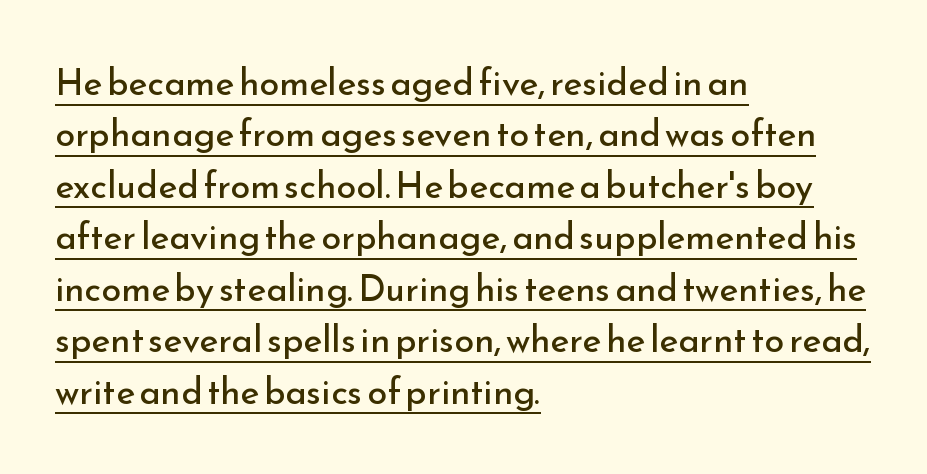
Decoration check: the copy is underlined. Character widths vary here, with narrow letters taking less room than wide ones. There is no visible air inserted between adjacent glyphs. The paragraph has a hard left edge and a soft right edge. The passage shown is not bold in any degree.
